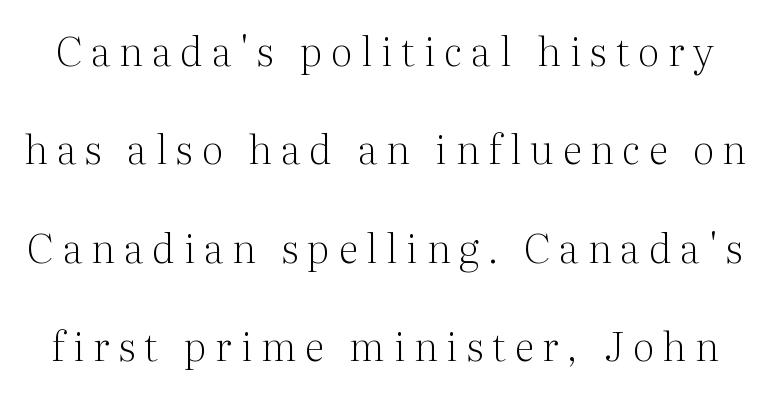
The face used here is proportionally spaced, like ordinary book or web type. Glance below the letters and you will spot only blank space. The block of text is sparse from top to bottom, with ample space between rows. Quick note: not italic, upright. This reads as an unemphasized weight, regular at the heaviest.
